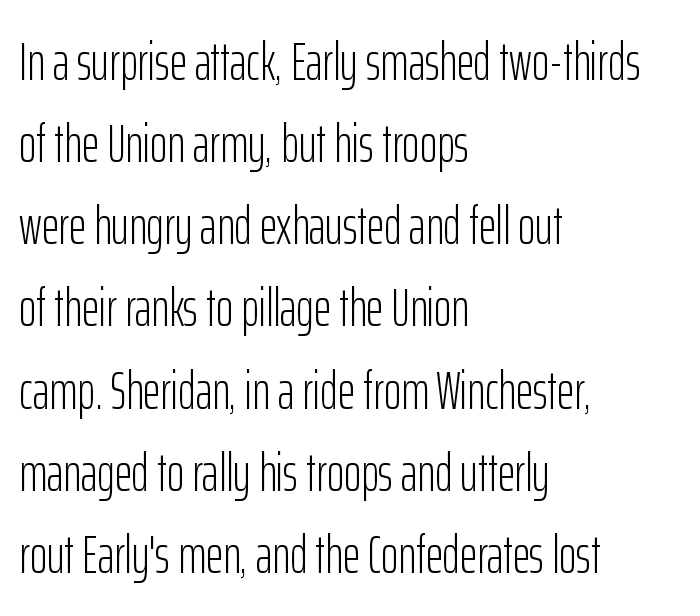
Q: Is the text bold? A: No.
Q: Is the text italic (slanted)? A: No, it is upright.
Q: Is the typeface a serif or a sans-serif typeface? A: Sans-serif.
Q: Is the text underlined? A: No.
Q: How is the paragraph aligned? A: Left-aligned.
Q: Is the spacing between letters normal or unusually wide? A: Normal.
Q: Is the spacing between lines tight, normal or loose? A: Normal.
Q: Width (condensed, normal, or wide)? A: Condensed.
Q: Stroke contrast? A: Low.
Q: x-height? A: Medium.
Q: Monospaced? A: No.
